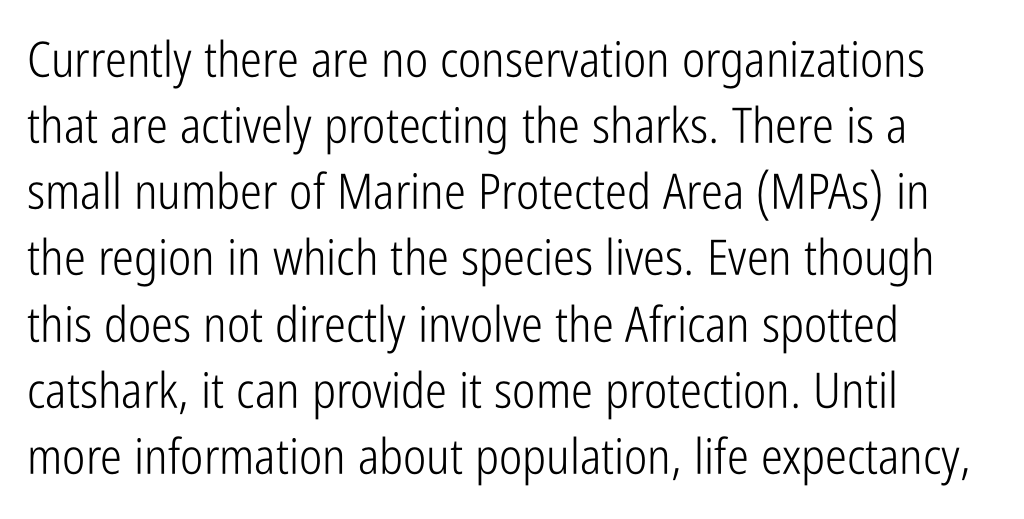
Notice how descenders clear the ascenders below comfortably — that's standard leading. Each row of text sits above clean, open space. The face used here is rendered with its standard letterfit. Rendered with straight, roman letterforms. Horizontal alignment here is leftward, the default for most running prose.
